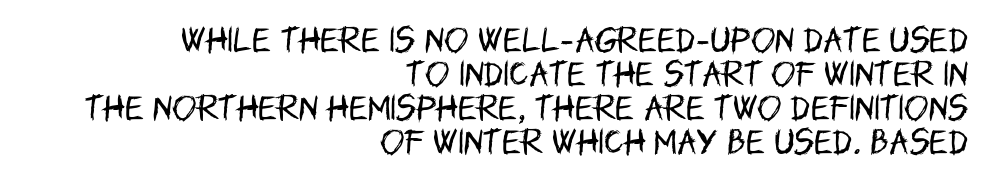
The strokes carry an ordinary text weight at most. This rendering features lettering with no underline. Nobody touched the tracking dial on this one. Think of a printed novel: that variable character pitch is what you see here.
